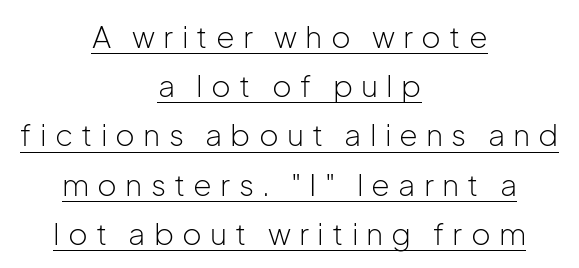
{"serif": "no", "italic": "no", "bold": "no", "weight": "light", "width": "normal", "stroke_contrast": "low", "x_height": "medium", "monospaced": "no", "underline": "yes", "align": "center", "line_spacing": "normal", "line_spacing_ratio": 1.64, "letter_spacing": "wide", "letter_spacing_em": 0.27, "glyph_px": 30}
